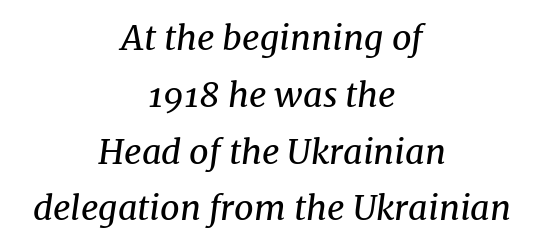
The image shows 34 px regular-weight serif type, italic (leaning right); set centered, normal line spacing (1.67x), normal letter spacing, not underlined; medium stroke contrast and a medium x-height.
